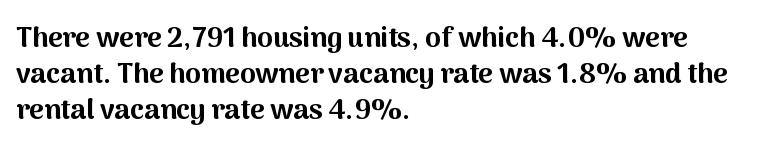
One-word summary of the alignment: left. Students, observe: this is what conventionally led text looks like. Proportional: the letters do not fall into vertical columns. Vertical strokes here are truly vertical.
